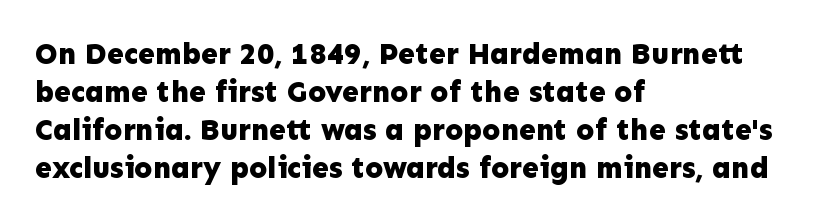
The image shows 30 px bold sans-serif type, upright; set left-aligned, normal line spacing (1.27x), normal letter spacing, not underlined; low stroke contrast and a medium x-height.
